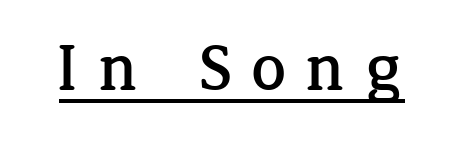
{"serif": "yes", "italic": "no", "width": "normal", "stroke_contrast": "low", "x_height": "medium", "monospaced": "no", "underline": "yes", "letter_spacing": "wide", "letter_spacing_em": 0.29, "glyph_px": 68}
